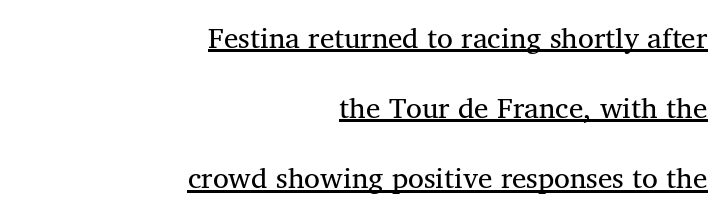
Q: Is the text bold? A: No.
Q: Is the typeface a serif or a sans-serif typeface? A: Serif.
Q: Is the text underlined? A: Yes.
Q: How is the paragraph aligned? A: Right-aligned.
Q: Is the spacing between letters normal or unusually wide? A: Normal.
Q: Is the spacing between lines tight, normal or loose? A: Loose.
Q: Width (condensed, normal, or wide)? A: Normal.
Q: Stroke contrast? A: Medium.
Q: x-height? A: Medium.
Q: Monospaced? A: No.
